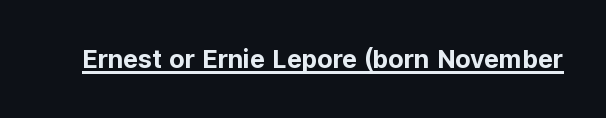
Q: Is the text bold? A: Yes.
Q: Is the text italic (slanted)? A: No, it is upright.
Q: Is the text underlined? A: Yes.
Q: Is the spacing between letters normal or unusually wide? A: Normal.
